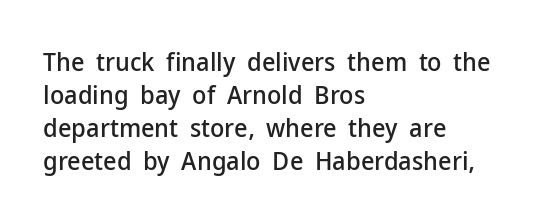
Q: Is the text italic (slanted)? A: No, it is upright.
Q: Is the text underlined? A: No.
Q: How is the paragraph aligned? A: Left-aligned.
Q: Is the spacing between letters normal or unusually wide? A: Normal.
Q: Is the spacing between lines tight, normal or loose? A: Normal.
